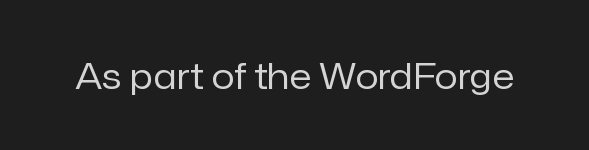
{"serif": "no", "italic": "no", "bold": "no", "weight": "regular", "width": "normal", "stroke_contrast": "low", "x_height": "medium", "monospaced": "no", "underline": "no", "letter_spacing": "normal", "letter_spacing_em": 0.0, "glyph_px": 36}
